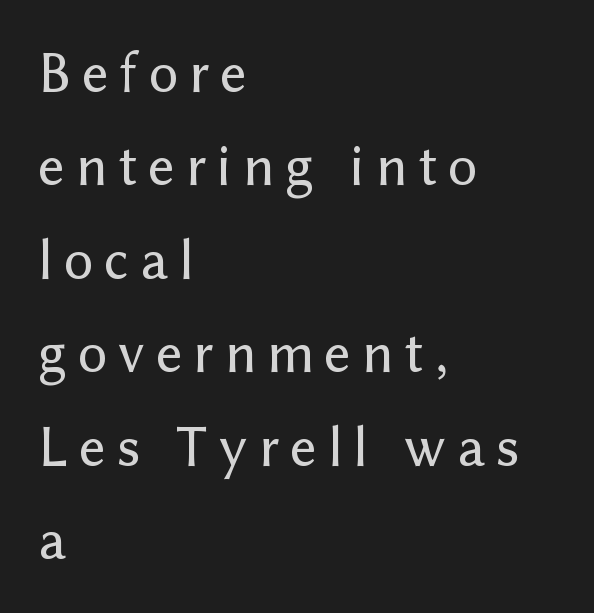
Q: Is the text italic (slanted)? A: No, it is upright.
Q: Is the typeface a serif or a sans-serif typeface? A: Sans-serif.
Q: Is the text underlined? A: No.
Q: How is the paragraph aligned? A: Left-aligned.
Q: Is the spacing between lines tight, normal or loose? A: Normal.
Q: Width (condensed, normal, or wide)? A: Normal.
Q: Stroke contrast? A: Low.
Q: x-height? A: Medium.
Q: Monospaced? A: No.
